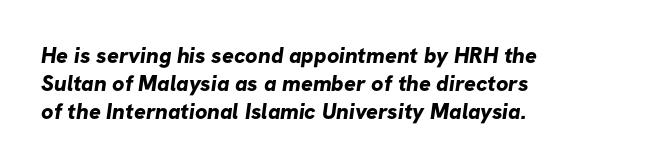
This rendering uses left alignment, leaving the right contour irregular. The gaps between neighbouring characters are ordinary and unremarkable. The leading is moderate, giving the passage an even texture. Compared with an ordinary text face, these strokes are far heavier — a full bold. This rendering features lettering with no underline.
